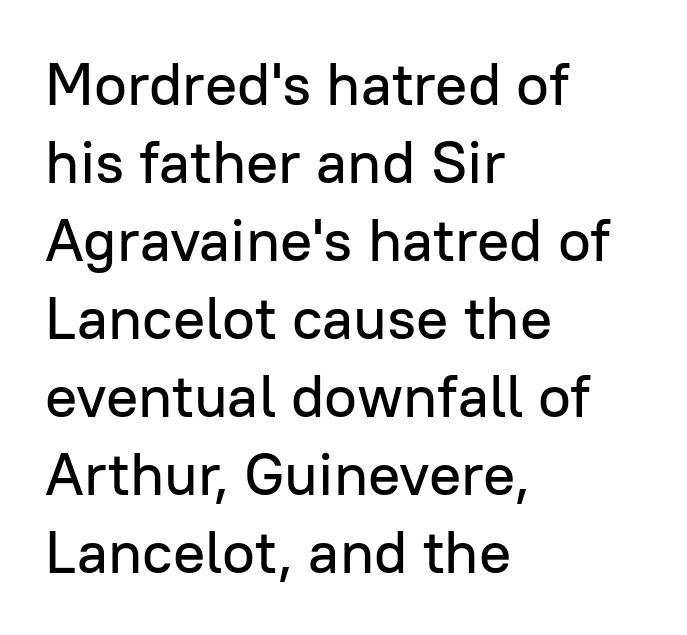
{"serif": "no", "italic": "no", "width": "normal", "stroke_contrast": "low", "x_height": "medium", "monospaced": "no", "underline": "no", "align": "left", "line_spacing": "normal", "line_spacing_ratio": 1.3, "letter_spacing": "normal", "letter_spacing_em": 0.0, "glyph_px": 60}
